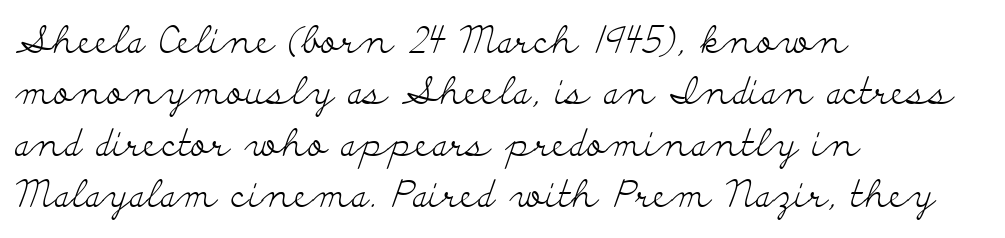
Nobody drew a line under any word here. The rows are spaced the way most documents space them. Heaviness? Minimal to ordinary, like unemphasized prose. One-word summary of the alignment: left.
